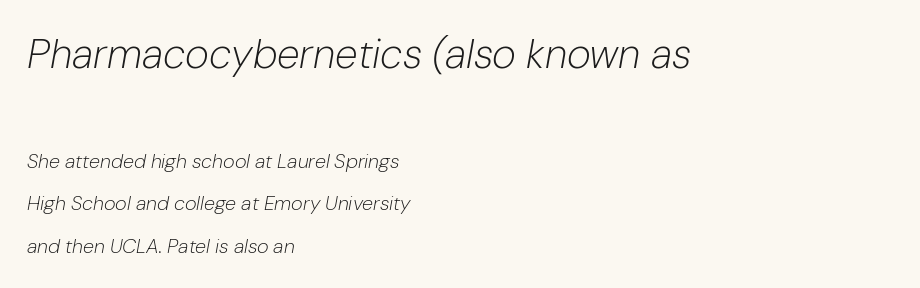
The image shows 41 px light type, italic (leaning right); set left-aligned, loose line spacing (2.14x), normal letter spacing, not underlined; the first (top) block is 2.05x larger; low stroke contrast and a medium x-height.
